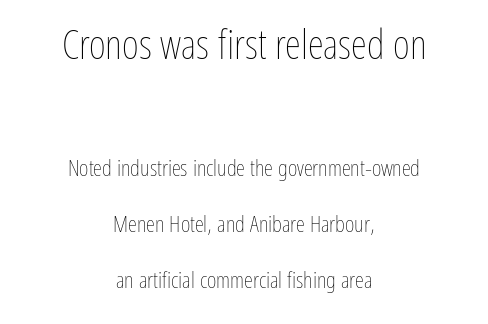
{"italic": "no", "bold": "no", "weight": "thin", "width": "condensed", "stroke_contrast": "low", "x_height": "medium", "monospaced": "no", "underline": "no", "align": "center", "line_spacing": "loose", "line_spacing_ratio": 2.44, "letter_spacing": "normal", "letter_spacing_em": 0.0, "larger_block": "first", "size_ratio": 1.78, "glyph_px": 41}
